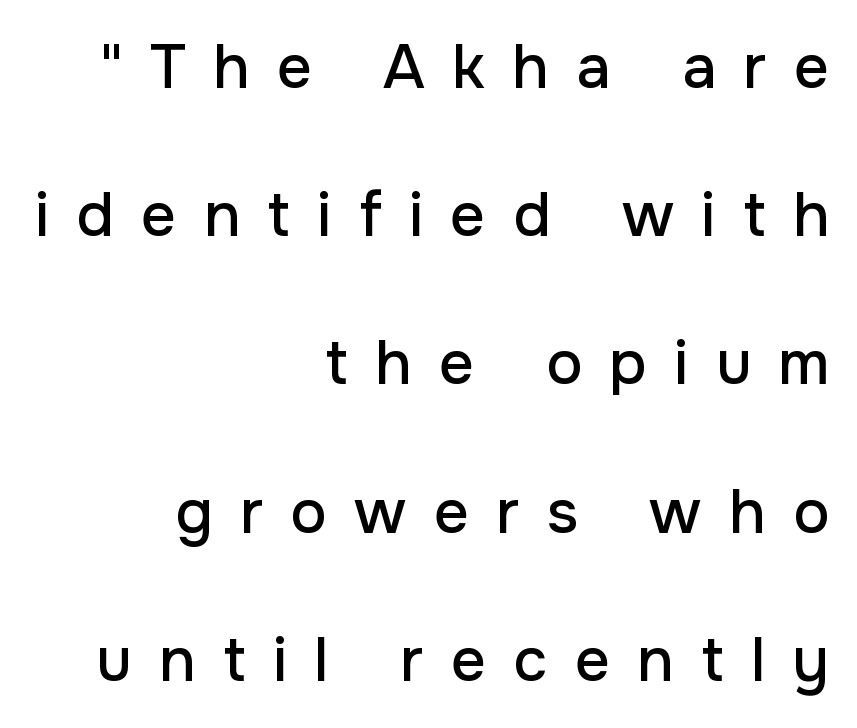
Q: Is the text italic (slanted)? A: No, it is upright.
Q: Is the typeface a serif or a sans-serif typeface? A: Sans-serif.
Q: Is the text underlined? A: No.
Q: How is the paragraph aligned? A: Right-aligned.
Q: Is the spacing between letters normal or unusually wide? A: Unusually wide.
Q: Is the spacing between lines tight, normal or loose? A: Loose.
Q: Width (condensed, normal, or wide)? A: Normal.
Q: Stroke contrast? A: Low.
Q: x-height? A: Medium.
Q: Monospaced? A: No.
